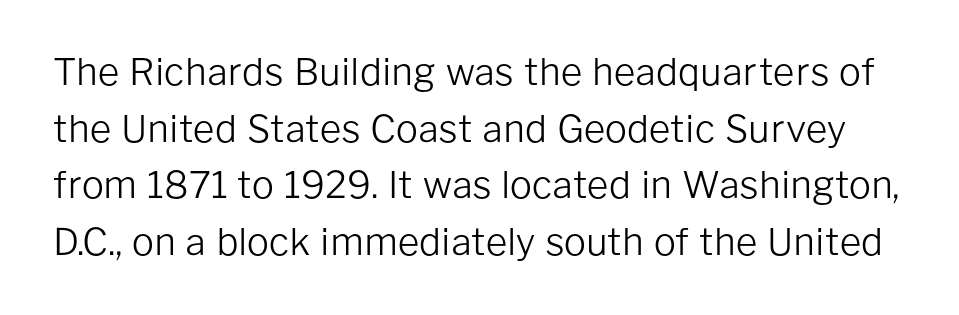
Q: Is the text bold? A: No.
Q: Is the text italic (slanted)? A: No, it is upright.
Q: Is the typeface a serif or a sans-serif typeface? A: Sans-serif.
Q: Is the text underlined? A: No.
Q: Is the spacing between letters normal or unusually wide? A: Normal.
Q: Is the spacing between lines tight, normal or loose? A: Normal.
Q: Width (condensed, normal, or wide)? A: Normal.
Q: Stroke contrast? A: Low.
Q: x-height? A: Medium.
Q: Monospaced? A: No.
